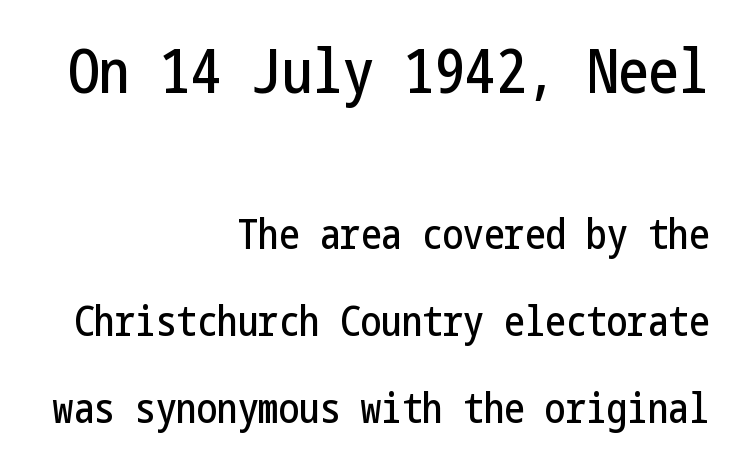
{"serif": "no", "italic": "no", "width": "condensed", "stroke_contrast": "low", "x_height": "medium", "underline": "no", "align": "right", "line_spacing": "loose", "line_spacing_ratio": 2.12, "letter_spacing": "normal", "letter_spacing_em": 0.0, "larger_block": "first", "size_ratio": 1.49, "glyph_px": 61}
